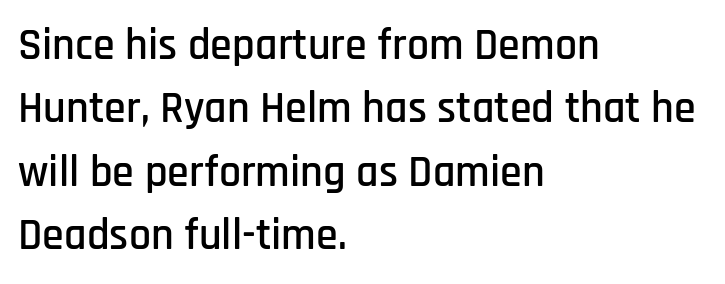
{"serif": "no", "italic": "no", "width": "condensed", "stroke_contrast": "low", "x_height": "large", "monospaced": "no", "underline": "no", "align": "left", "line_spacing": "normal", "line_spacing_ratio": 1.44, "letter_spacing": "normal", "letter_spacing_em": 0.0, "glyph_px": 44}
